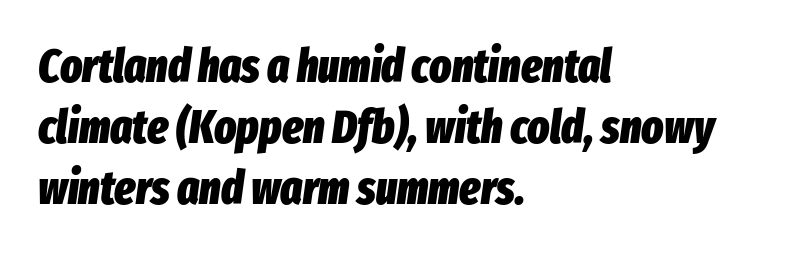
Q: Is the text bold? A: Yes.
Q: Is the text italic (slanted)? A: Yes, it leans right by about 8 degrees.
Q: Is the text underlined? A: No.
Q: How is the paragraph aligned? A: Left-aligned.
Q: Is the spacing between letters normal or unusually wide? A: Normal.
Q: Is the spacing between lines tight, normal or loose? A: Normal.
Q: Width (condensed, normal, or wide)? A: Condensed.
Q: Stroke contrast? A: Low.
Q: x-height? A: Medium.
Q: Monospaced? A: No.
